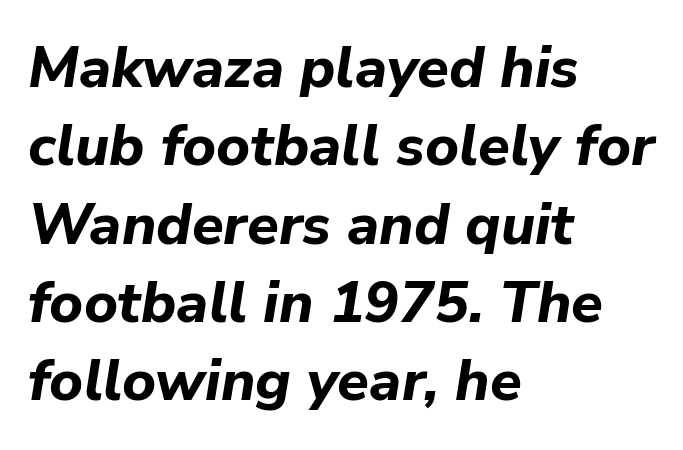
{"italic": "yes", "lean": "right", "slant_degrees": 9, "bold": "yes", "weight": "bold", "width": "normal", "stroke_contrast": "low", "x_height": "medium", "monospaced": "no", "underline": "no", "align": "left", "line_spacing": "normal", "line_spacing_ratio": 1.35, "letter_spacing": "normal", "letter_spacing_em": 0.0, "glyph_px": 58}
